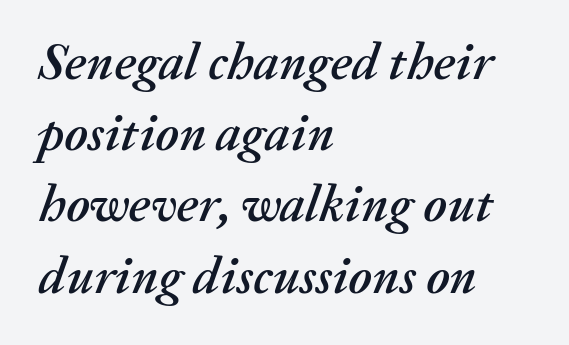
The image shows 52 px text type, italic (leaning right); set left-aligned, normal line spacing (1.37x), normal letter spacing, not underlined; medium stroke contrast and a medium x-height.
